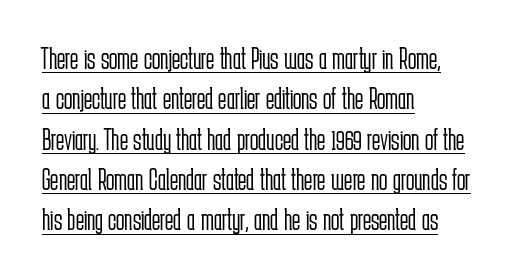
The image shows 31 px light, condensed sans-serif type, upright; set left-aligned, normal line spacing (1.3x), normal letter spacing, underlined; low stroke contrast and a medium x-height.
